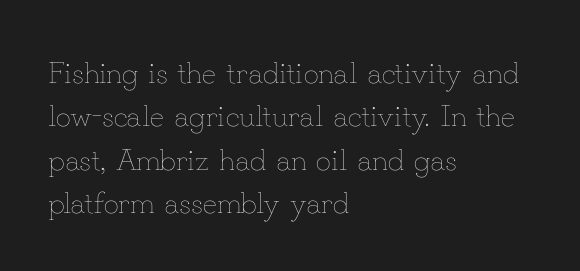
{"italic": "no", "bold": "no", "weight": "thin", "width": "normal", "stroke_contrast": "low", "x_height": "small", "monospaced": "no", "underline": "no", "align": "left", "line_spacing": "normal", "line_spacing_ratio": 1.45, "letter_spacing": "normal", "letter_spacing_em": 0.0, "glyph_px": 30}
